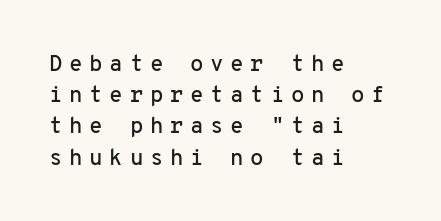
Q: Is the text italic (slanted)? A: No, it is upright.
Q: Is the text underlined? A: No.
Q: How is the paragraph aligned? A: Left-aligned.
Q: Is the spacing between letters normal or unusually wide? A: Unusually wide.
Q: Is the spacing between lines tight, normal or loose? A: Normal.
